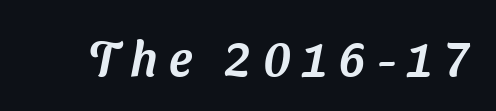
{"serif": "no", "width": "normal", "stroke_contrast": "medium", "x_height": "medium", "monospaced": "no", "underline": "no", "letter_spacing": "wide", "letter_spacing_em": 0.24, "glyph_px": 49}
